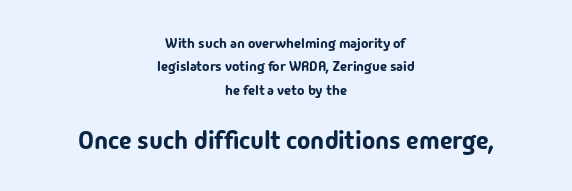
The image shows 25 px text type, upright; set centered, normal line spacing (1.67x), normal letter spacing, not underlined; the second (bottom) block is 1.79x larger.
